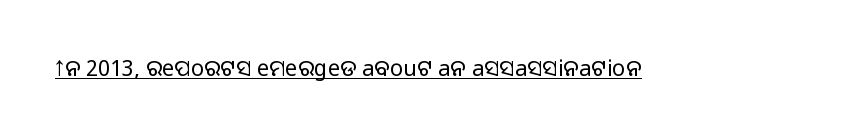
{"italic": "no", "bold": "no", "underline": "yes", "letter_spacing": "normal", "letter_spacing_em": 0.0, "glyph_px": 22}
